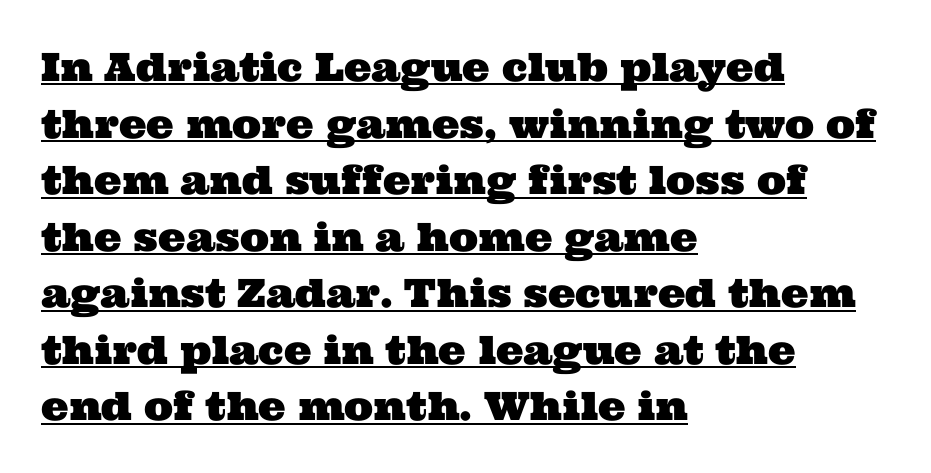
Q: Is the typeface a serif or a sans-serif typeface? A: Serif.
Q: Is the text underlined? A: Yes.
Q: How is the paragraph aligned? A: Left-aligned.
Q: Is the spacing between letters normal or unusually wide? A: Normal.
Q: Is the spacing between lines tight, normal or loose? A: Normal.
Q: Width (condensed, normal, or wide)? A: Wide.
Q: Stroke contrast? A: Medium.
Q: x-height? A: Medium.
Q: Monospaced? A: No.
